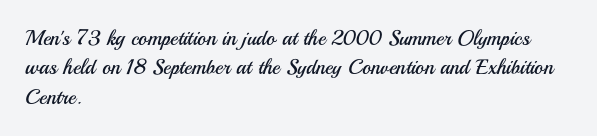
A clean baseline with only descenders dipping below it. Honestly, the row spacing looks completely unremarkable. Is this a heavy cut? Hardly; it is regular or lighter.
